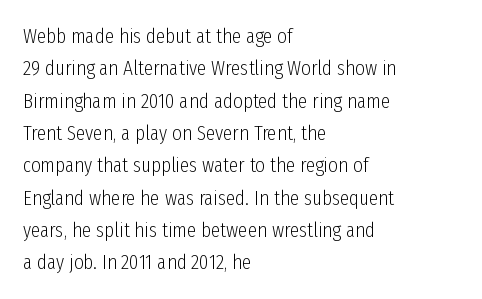
Q: Is the text bold? A: No.
Q: Is the text italic (slanted)? A: No, it is upright.
Q: Is the text underlined? A: No.
Q: How is the paragraph aligned? A: Left-aligned.
Q: Is the spacing between letters normal or unusually wide? A: Normal.
Q: Is the spacing between lines tight, normal or loose? A: Normal.
